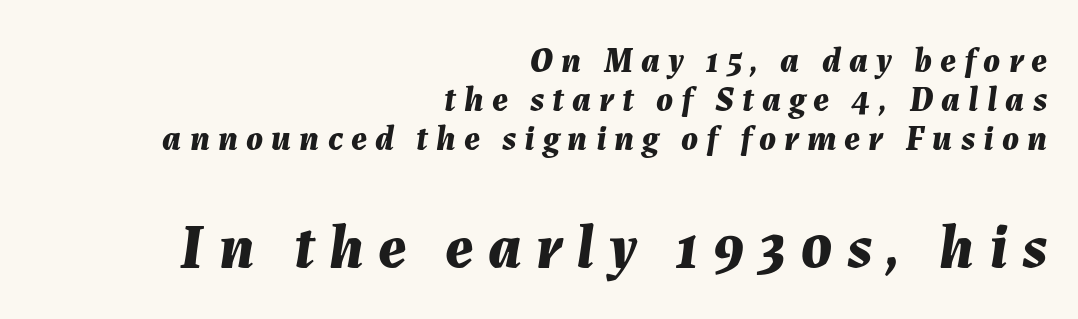
Q: Is the text bold? A: Yes.
Q: Is the text italic (slanted)? A: Yes, it leans right by about 7 degrees.
Q: Is the text underlined? A: No.
Q: How is the paragraph aligned? A: Right-aligned.
Q: Is the spacing between letters normal or unusually wide? A: Unusually wide.
Q: Is the spacing between lines tight, normal or loose? A: Tight.
Q: Which block of text is set in a larger size, the first (top) or the second (bottom)? A: The second (bottom) one.
Q: Width (condensed, normal, or wide)? A: Normal.
Q: Stroke contrast? A: Medium.
Q: x-height? A: Medium.
Q: Monospaced? A: No.
